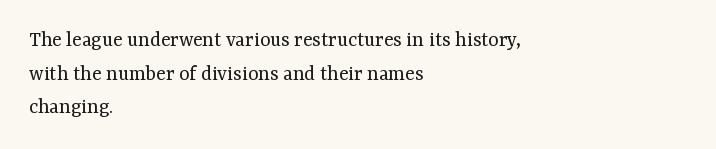
Q: Is the text bold? A: No.
Q: Is the text italic (slanted)? A: No, it is upright.
Q: Is the text underlined? A: No.
Q: How is the paragraph aligned? A: Left-aligned.
Q: Is the spacing between letters normal or unusually wide? A: Normal.
Q: Is the spacing between lines tight, normal or loose? A: Normal.
